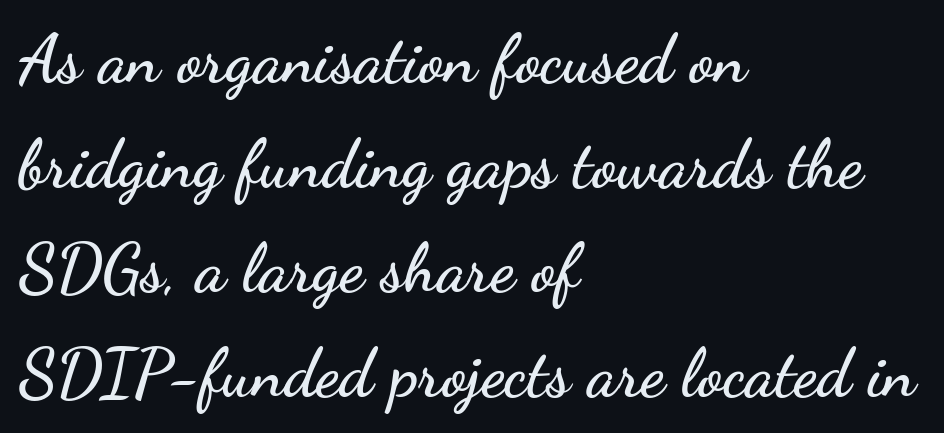
The image shows 67 px wide sans-serif type; set left-aligned, normal line spacing (1.56x), normal letter spacing, not underlined; low stroke contrast and a small x-height.
